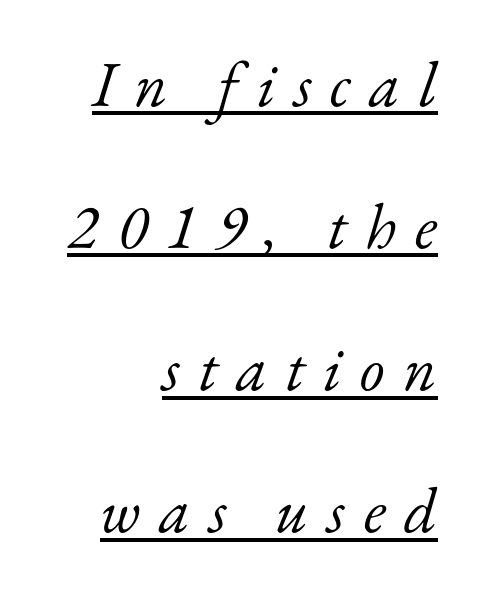
{"serif": "yes", "italic": "yes", "lean": "right", "slant_degrees": 17, "bold": "no", "weight": "light", "width": "normal", "stroke_contrast": "low", "x_height": "small", "monospaced": "no", "underline": "yes", "align": "right", "line_spacing": "loose", "line_spacing_ratio": 2.22, "letter_spacing": "wide", "letter_spacing_em": 0.29, "glyph_px": 64}
